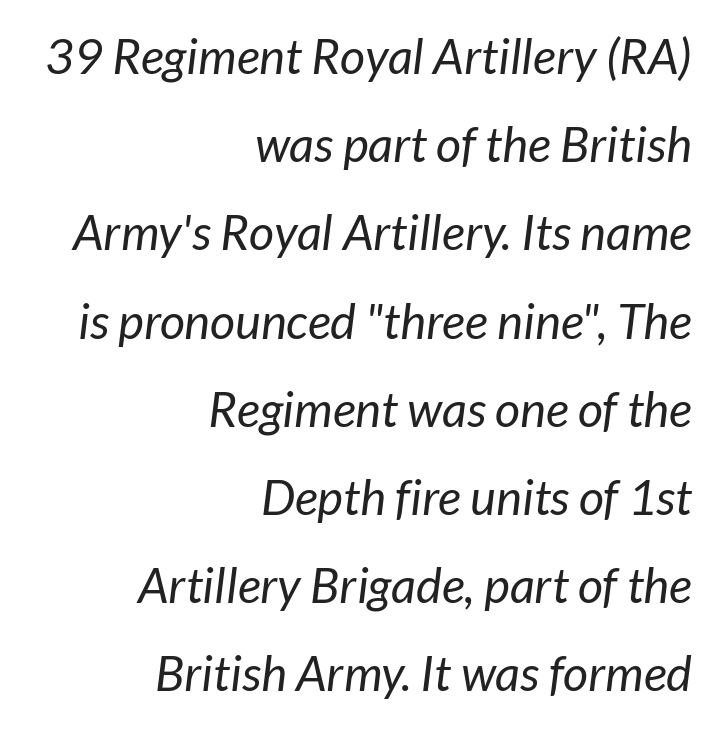
{"serif": "no", "bold": "no", "weight": "regular", "width": "normal", "stroke_contrast": "low", "x_height": "medium", "monospaced": "no", "underline": "no", "align": "right", "line_spacing_ratio": 1.8, "letter_spacing": "normal", "letter_spacing_em": 0.0, "glyph_px": 49}
